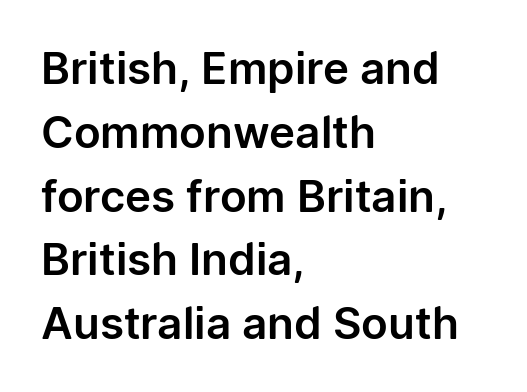
Is this a fixed-width face? No — the glyphs have proportional, varying widths. Vertical strokes here are truly vertical. Which margin do the lines hug? The left one — the right edge is uneven. Notice how descenders clear the ascenders below comfortably — that's standard leading. How are the letters spaced? Ordinarily, with no added tracking.
